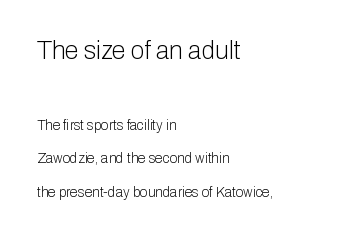
{"italic": "no", "bold": "no", "underline": "no", "align": "left", "line_spacing": "loose", "line_spacing_ratio": 2.39, "letter_spacing": "normal", "letter_spacing_em": 0.0, "larger_block": "first", "size_ratio": 1.79, "glyph_px": 25}
